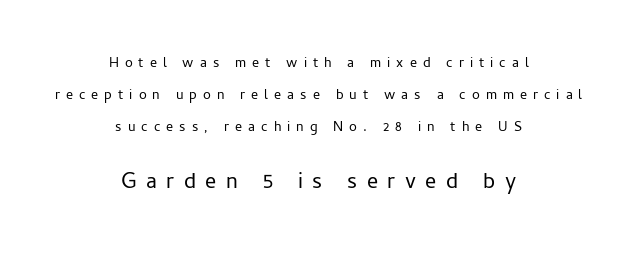
Q: Is the text bold? A: No.
Q: Is the text italic (slanted)? A: No, it is upright.
Q: Is the text underlined? A: No.
Q: How is the paragraph aligned? A: Centered.
Q: Is the spacing between letters normal or unusually wide? A: Unusually wide.
Q: Is the spacing between lines tight, normal or loose? A: Loose.
Q: Which block of text is set in a larger size, the first (top) or the second (bottom)? A: The second (bottom) one.
